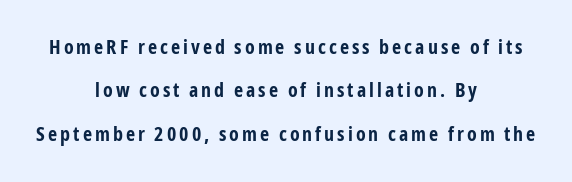
Q: Is the text bold? A: Yes.
Q: Is the text italic (slanted)? A: No, it is upright.
Q: Is the text underlined? A: No.
Q: How is the paragraph aligned? A: Centered.
Q: Is the spacing between lines tight, normal or loose? A: Loose.
